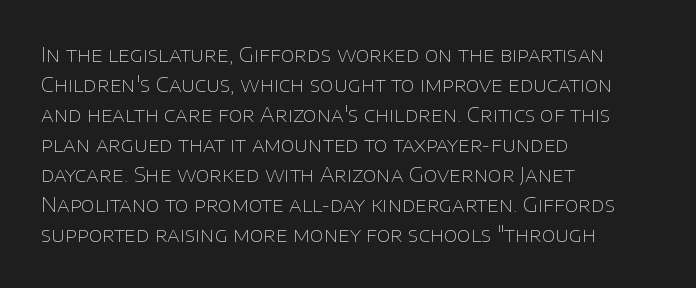
Q: Is the text bold? A: No.
Q: Is the text italic (slanted)? A: No, it is upright.
Q: Is the text underlined? A: No.
Q: How is the paragraph aligned? A: Left-aligned.
Q: Is the spacing between letters normal or unusually wide? A: Normal.
Q: Is the spacing between lines tight, normal or loose? A: Normal.
